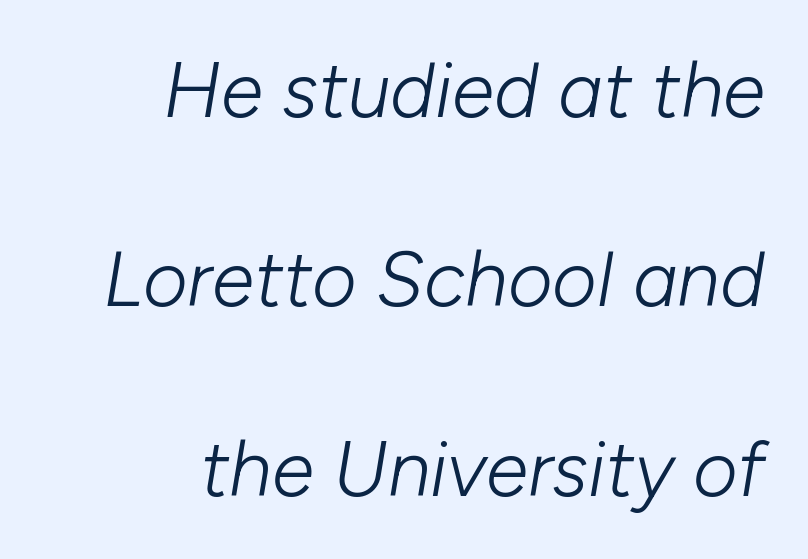
{"italic": "yes", "lean": "right", "slant_degrees": 10, "bold": "no", "weight": "light", "width": "normal", "stroke_contrast": "low", "x_height": "medium", "monospaced": "no", "underline": "no", "align": "right", "line_spacing": "loose", "line_spacing_ratio": 2.46, "letter_spacing": "normal", "letter_spacing_em": 0.0, "glyph_px": 77}
